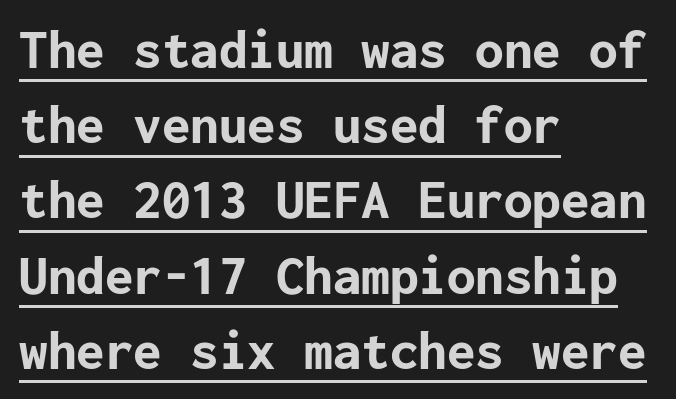
{"serif": "no", "italic": "no", "bold": "yes", "weight": "bold", "width": "normal", "stroke_contrast": "low", "x_height": "medium", "underline": "yes", "align": "left", "line_spacing": "normal", "line_spacing_ratio": 1.32, "letter_spacing": "normal", "letter_spacing_em": 0.0, "glyph_px": 57}
